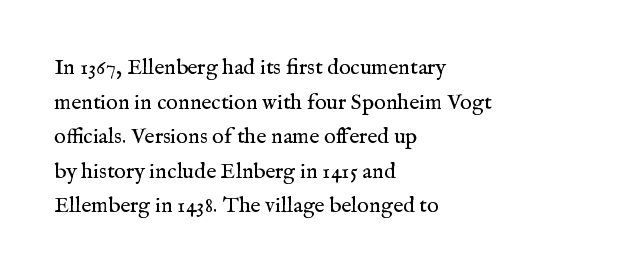
{"italic": "no", "bold": "no", "underline": "no", "align": "left", "line_spacing": "normal", "line_spacing_ratio": 1.57, "letter_spacing": "normal", "letter_spacing_em": 0.0, "glyph_px": 22}
